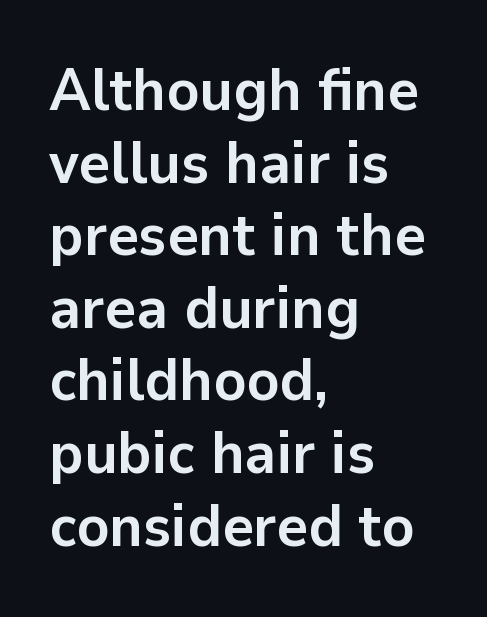
Nobody drew a line under any word here. One-word summary of the alignment: left. Think of a printed novel: that variable character pitch is what you see here. Characters remain perfectly vertical along every line. No extra tracking has been applied to these lines.
